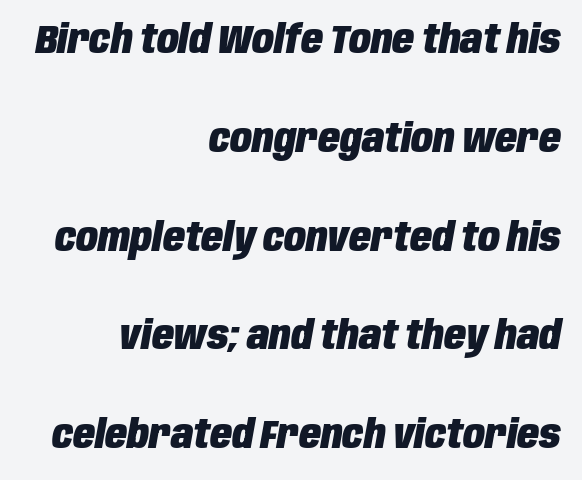
Tracking value appears to be zero — textbook default spacing. Character widths vary here, with narrow letters taking less room than wide ones. Italic? Definitely — the glyphs are oblique. Honestly, the rows look like they've been pulled way apart.
